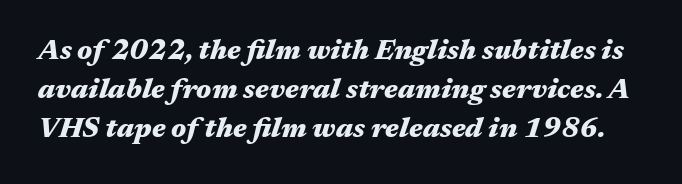
{"italic": "yes", "lean": "right", "slant_degrees": 17, "bold": "yes", "weight": "heavy", "width": "wide", "stroke_contrast": "medium", "x_height": "medium", "monospaced": "no", "underline": "no", "line_spacing": "normal", "line_spacing_ratio": 1.4, "letter_spacing": "normal", "letter_spacing_em": 0.0, "glyph_px": 28}
